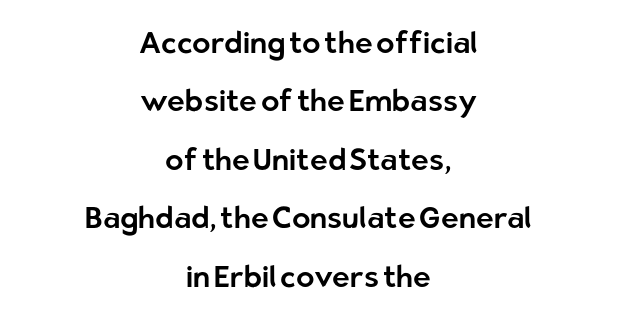
The image shows 30 px sans-serif type, upright; set centered, loose line spacing (1.95x), normal letter spacing, not underlined; low stroke contrast and a medium x-height.
